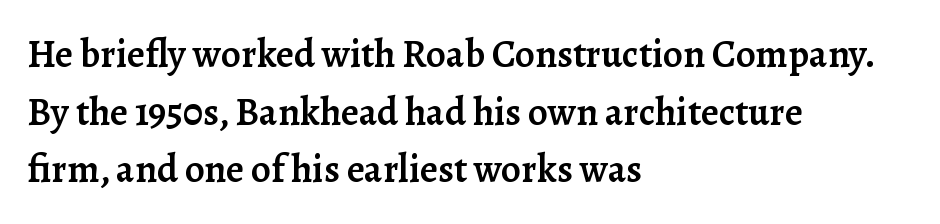
Q: Is the text bold? A: Semi-bold.
Q: Is the text italic (slanted)? A: No, it is upright.
Q: Is the typeface a serif or a sans-serif typeface? A: Serif.
Q: Is the text underlined? A: No.
Q: How is the paragraph aligned? A: Left-aligned.
Q: Is the spacing between letters normal or unusually wide? A: Normal.
Q: Is the spacing between lines tight, normal or loose? A: Normal.
Q: Width (condensed, normal, or wide)? A: Normal.
Q: Stroke contrast? A: Low.
Q: x-height? A: Medium.
Q: Monospaced? A: No.
